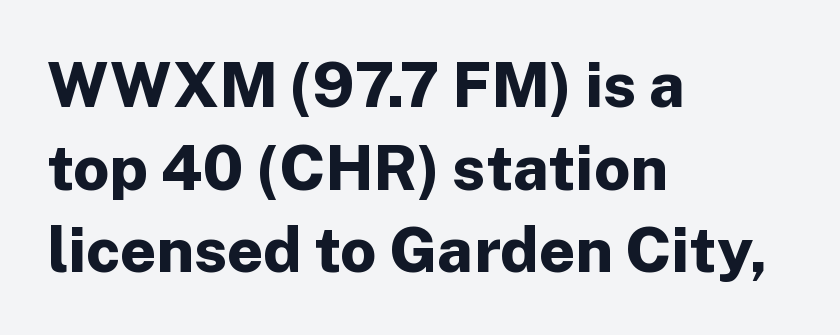
{"serif": "no", "italic": "no", "bold": "yes", "weight": "bold", "width": "normal", "stroke_contrast": "low", "x_height": "medium", "monospaced": "no", "underline": "no", "align": "left", "line_spacing": "normal", "line_spacing_ratio": 1.31, "letter_spacing": "normal", "letter_spacing_em": 0.0, "glyph_px": 63}
